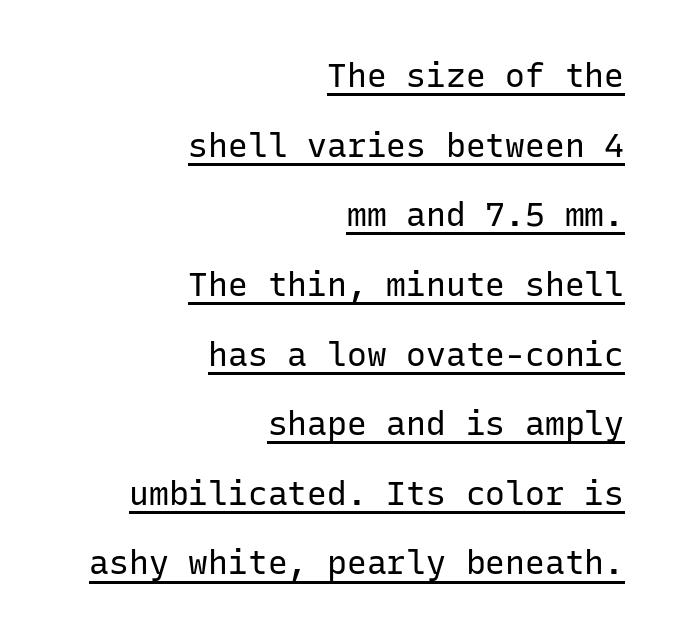
Q: Is the text bold? A: No.
Q: Is the text italic (slanted)? A: No, it is upright.
Q: Is the typeface a serif or a sans-serif typeface? A: Sans-serif.
Q: Is the text underlined? A: Yes.
Q: How is the paragraph aligned? A: Right-aligned.
Q: Is the spacing between letters normal or unusually wide? A: Normal.
Q: Is the spacing between lines tight, normal or loose? A: Loose.
Q: Width (condensed, normal, or wide)? A: Normal.
Q: Stroke contrast? A: Low.
Q: x-height? A: Medium.
Q: Monospaced? A: Yes.
